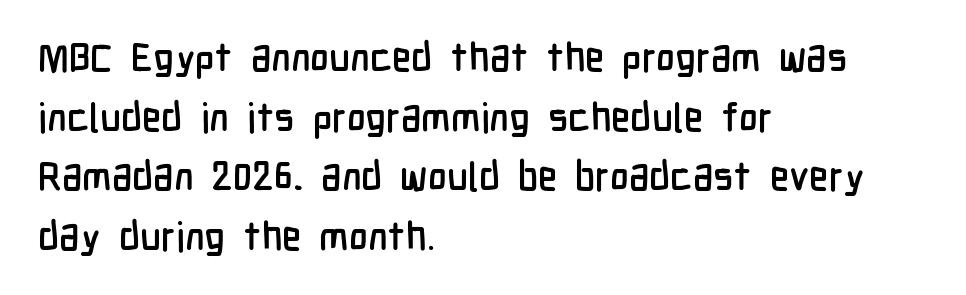
The image shows 40 px condensed sans-serif type, upright; set left-aligned, normal line spacing (1.49x), normal letter spacing, not underlined; low stroke contrast and a medium x-height.
